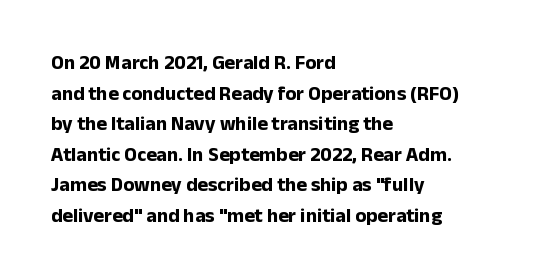
The image shows 20 px bold type, upright; set left-aligned, normal line spacing (1.53x), normal letter spacing, not underlined.
